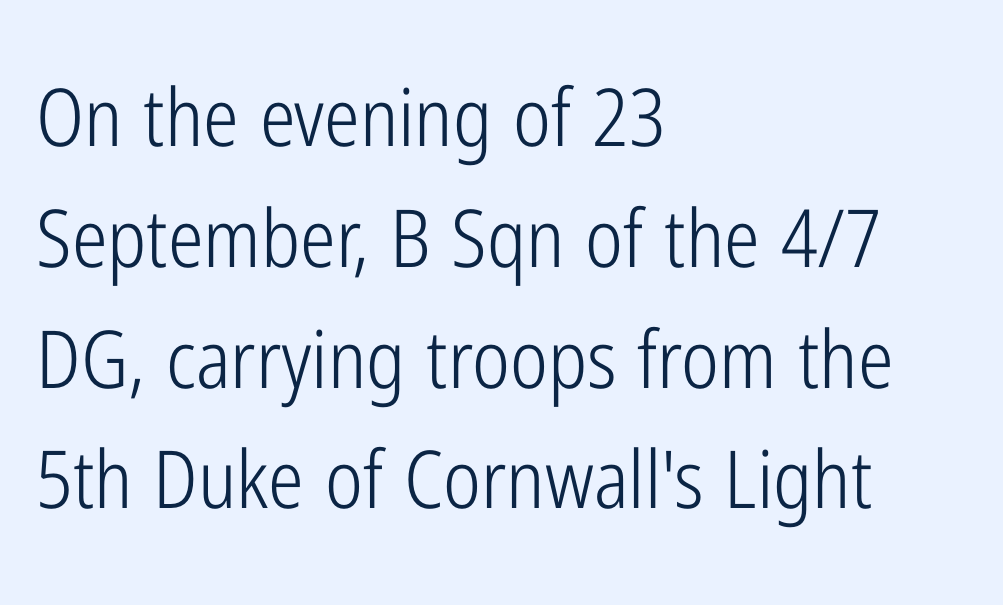
{"serif": "no", "italic": "no", "bold": "no", "weight": "light", "width": "condensed", "stroke_contrast": "low", "x_height": "medium", "monospaced": "no", "underline": "no", "align": "left", "line_spacing": "normal", "line_spacing_ratio": 1.51, "letter_spacing": "normal", "letter_spacing_em": 0.0, "glyph_px": 80}
